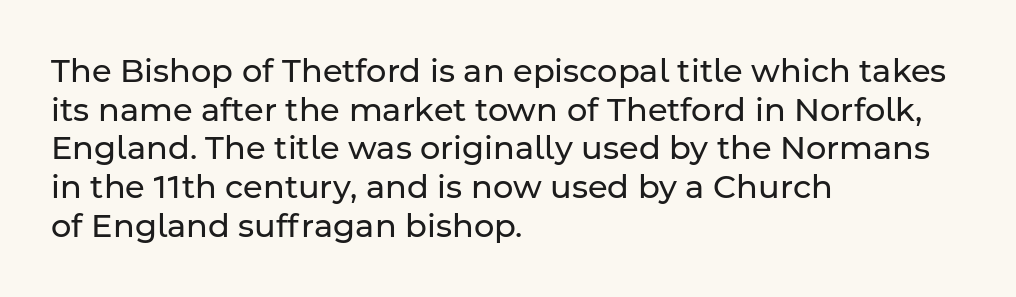
These lines are rendered in a variable-pitch font. The weight tops out at a normal text grade. Spacing between characters is what you'd get straight out of the box. The baseline area is clear.
